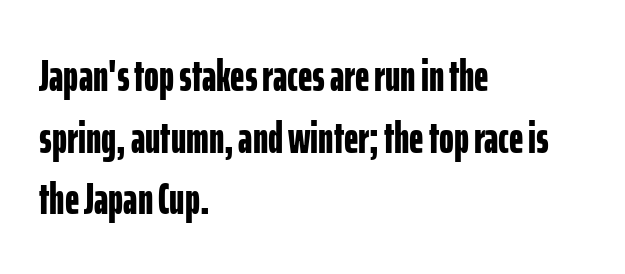
Q: Is the text bold? A: Yes.
Q: Is the text italic (slanted)? A: No, it is upright.
Q: Is the typeface a serif or a sans-serif typeface? A: Sans-serif.
Q: Is the text underlined? A: No.
Q: How is the paragraph aligned? A: Left-aligned.
Q: Is the spacing between letters normal or unusually wide? A: Normal.
Q: Is the spacing between lines tight, normal or loose? A: Normal.
Q: Width (condensed, normal, or wide)? A: Condensed.
Q: Stroke contrast? A: Low.
Q: x-height? A: Medium.
Q: Monospaced? A: No.
